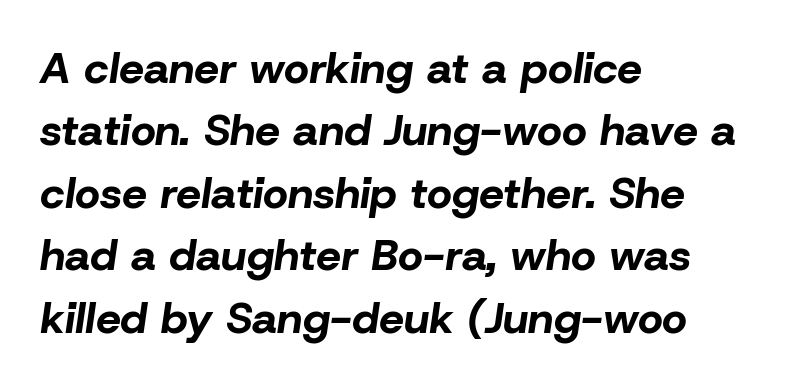
{"italic": "yes", "lean": "right", "slant_degrees": 8, "bold": "yes", "weight": "bold", "width": "normal", "stroke_contrast": "low", "x_height": "medium", "monospaced": "no", "underline": "no", "align": "left", "line_spacing": "normal", "line_spacing_ratio": 1.42, "letter_spacing": "normal", "letter_spacing_em": 0.0, "glyph_px": 44}
